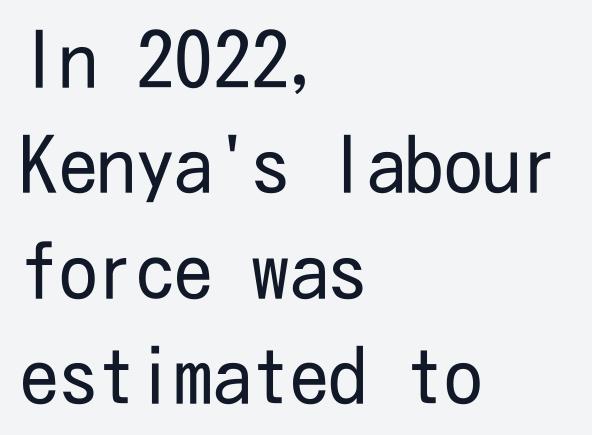
The image shows 77 px regular-weight, condensed sans-serif type, upright; set left-aligned, normal line spacing (1.37x), normal letter spacing, not underlined; low stroke contrast and a medium x-height.
